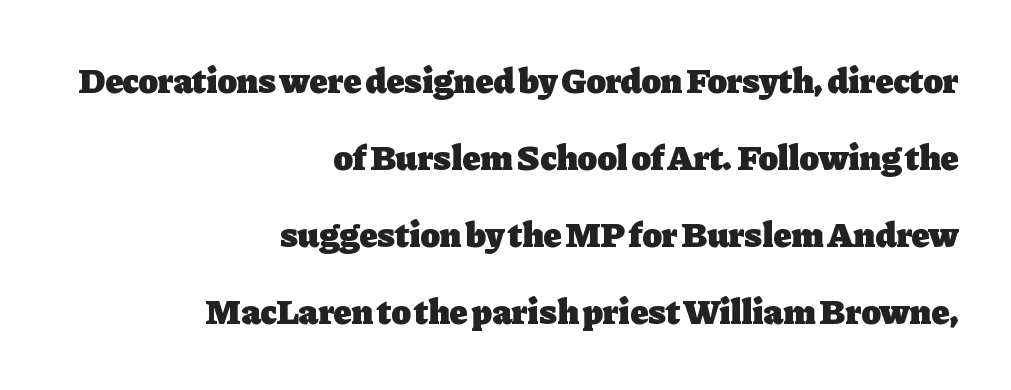
{"serif": "yes", "italic": "no", "bold": "yes", "weight": "heavy", "width": "normal", "stroke_contrast": "low", "x_height": "medium", "monospaced": "no", "underline": "no", "align": "right", "line_spacing": "loose", "line_spacing_ratio": 2.14, "letter_spacing": "normal", "letter_spacing_em": 0.0, "glyph_px": 36}
